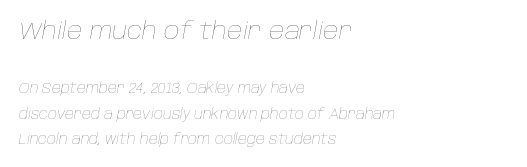
Q: Is the text bold? A: No.
Q: Is the text italic (slanted)? A: Yes, it leans right by about 10 degrees.
Q: Is the text underlined? A: No.
Q: How is the paragraph aligned? A: Left-aligned.
Q: Is the spacing between letters normal or unusually wide? A: Normal.
Q: Which block of text is set in a larger size, the first (top) or the second (bottom)? A: The first (top) one.
